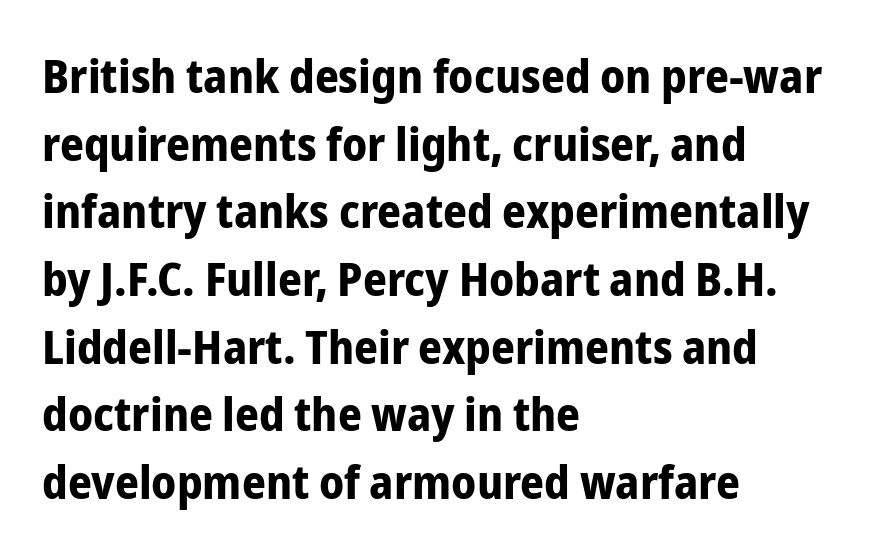
The image shows 47 px bold, condensed sans-serif type, upright; set left-aligned, normal line spacing (1.44x), normal letter spacing, not underlined; low stroke contrast and a medium x-height.
